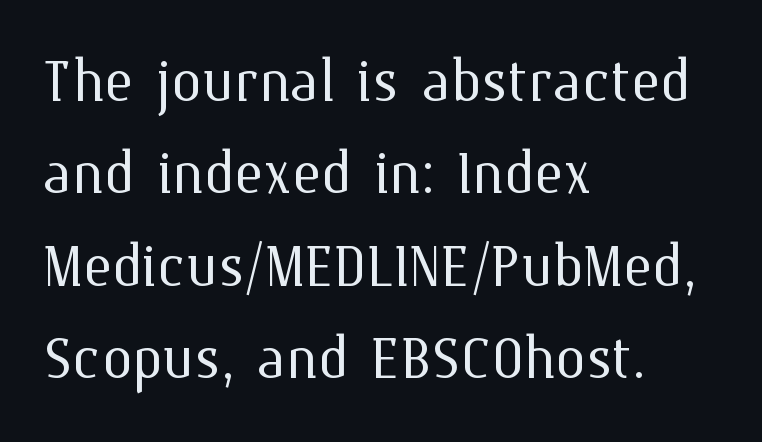
Q: Is the text bold? A: No.
Q: Is the text italic (slanted)? A: No, it is upright.
Q: Is the text underlined? A: No.
Q: How is the paragraph aligned? A: Left-aligned.
Q: Is the spacing between letters normal or unusually wide? A: Normal.
Q: Width (condensed, normal, or wide)? A: Normal.
Q: Stroke contrast? A: Medium.
Q: x-height? A: Medium.
Q: Monospaced? A: No.
